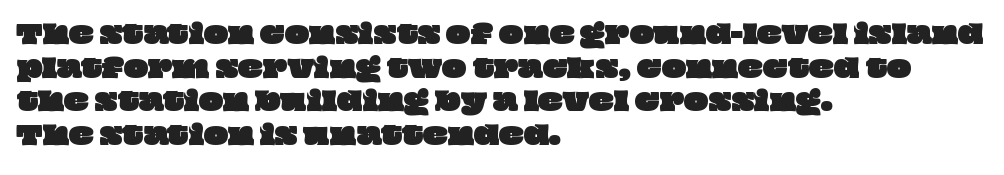
Nobody touched the tracking dial on this one. Leading: standard. Is the block centered? No — it sits flush against the left margin. Unmarked baselines from the first word to the last.
